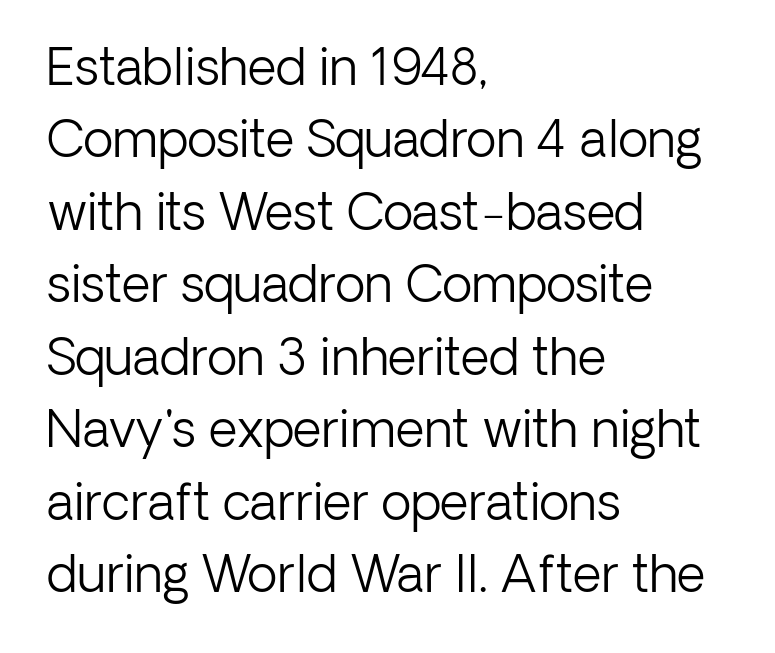
The image shows 50 px light sans-serif type, upright; set left-aligned, normal line spacing (1.45x), normal letter spacing, not underlined; low stroke contrast and a medium x-height.
